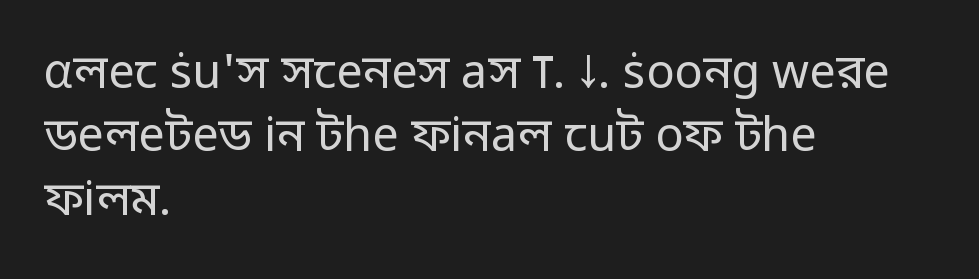
Any mark beneath the type? The region is blank. All the whitespace from short lines collects on the right. The rendering keeps characters at their native spacing. In terms of leading, this rendering sits right in the middle. Letterform terminals end flat and unadorned throughout the passage.
